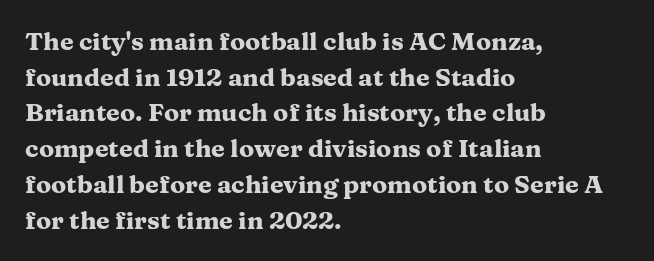
Q: Is the text bold? A: Yes.
Q: Is the text italic (slanted)? A: No, it is upright.
Q: Is the text underlined? A: No.
Q: How is the paragraph aligned? A: Left-aligned.
Q: Is the spacing between letters normal or unusually wide? A: Normal.
Q: Is the spacing between lines tight, normal or loose? A: Normal.
